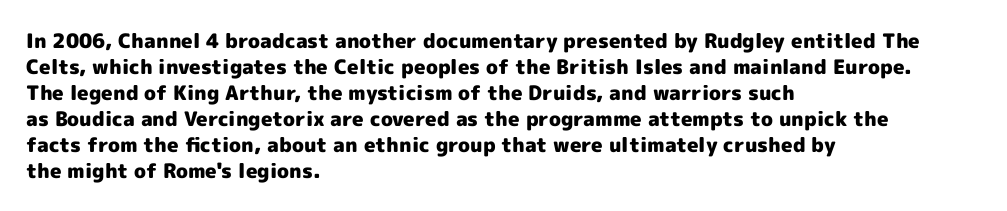
Q: Is the text bold? A: Yes.
Q: Is the text italic (slanted)? A: No, it is upright.
Q: Is the text underlined? A: No.
Q: How is the paragraph aligned? A: Left-aligned.
Q: Is the spacing between letters normal or unusually wide? A: Normal.
Q: Is the spacing between lines tight, normal or loose? A: Normal.
